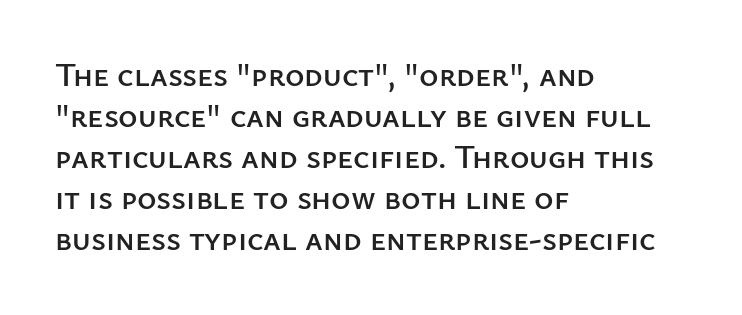
Q: Is the text italic (slanted)? A: No, it is upright.
Q: Is the typeface a serif or a sans-serif typeface? A: Sans-serif.
Q: Is the text underlined? A: No.
Q: How is the paragraph aligned? A: Left-aligned.
Q: Is the spacing between letters normal or unusually wide? A: Normal.
Q: Width (condensed, normal, or wide)? A: Normal.
Q: Stroke contrast? A: Low.
Q: x-height? A: Medium.
Q: Monospaced? A: No.
